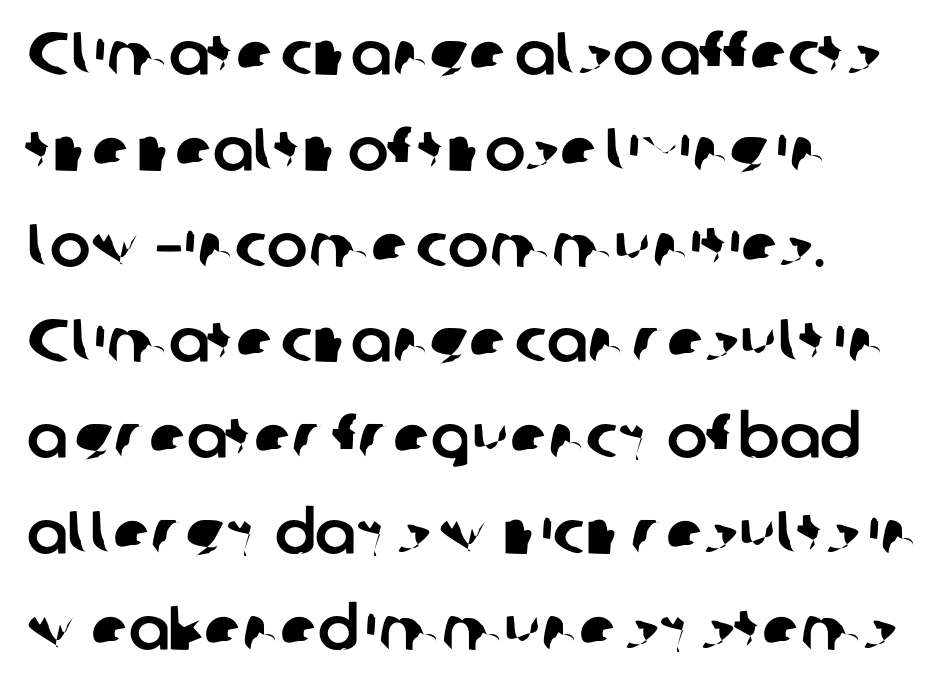
The typeface chosen for these lines omits serifs. Line beginnings align vertically; line endings do not. Descenders hang freely into open space. Short note: letters normally spaced.
